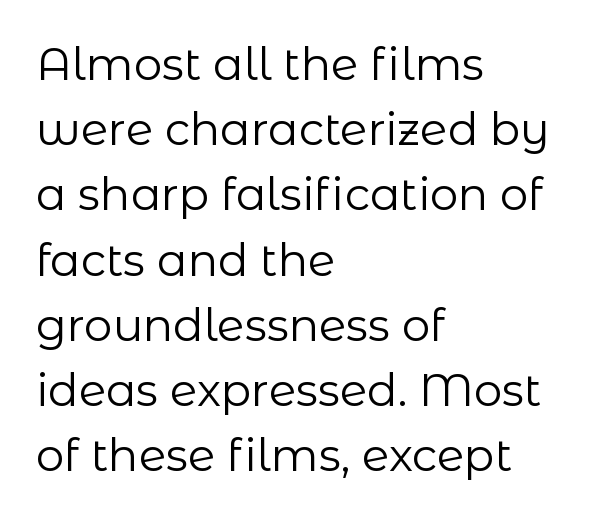
The image shows 45 px regular-weight sans-serif type, upright; set left-aligned, normal line spacing (1.45x), normal letter spacing, not underlined; low stroke contrast and a medium x-height.
